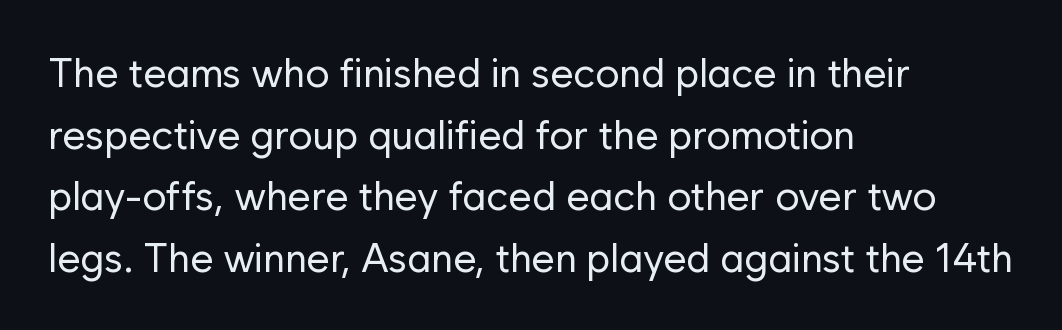
{"serif": "no", "italic": "no", "bold": "no", "weight": "regular", "width": "normal", "stroke_contrast": "low", "x_height": "medium", "monospaced": "no", "underline": "no", "align": "left", "line_spacing": "normal", "line_spacing_ratio": 1.54, "letter_spacing": "normal", "letter_spacing_em": 0.0, "glyph_px": 40}
